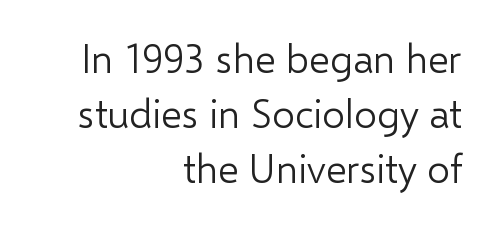
{"serif": "no", "italic": "no", "bold": "no", "weight": "light", "width": "normal", "stroke_contrast": "low", "x_height": "medium", "monospaced": "no", "underline": "no", "align": "right", "line_spacing": "normal", "line_spacing_ratio": 1.37, "letter_spacing": "normal", "letter_spacing_em": 0.0, "glyph_px": 40}
